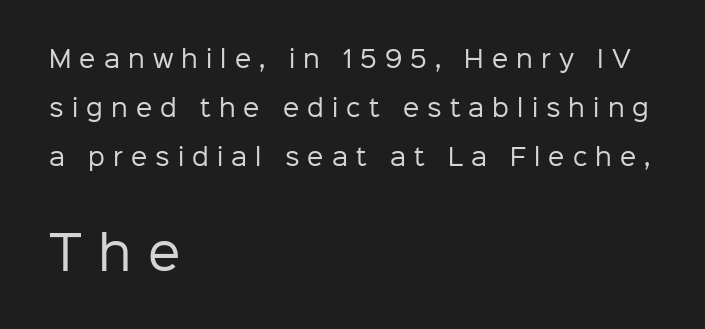
Q: Is the text bold? A: No.
Q: Is the text italic (slanted)? A: No, it is upright.
Q: Is the typeface a serif or a sans-serif typeface? A: Sans-serif.
Q: Is the text underlined? A: No.
Q: How is the paragraph aligned? A: Left-aligned.
Q: Is the spacing between letters normal or unusually wide? A: Unusually wide.
Q: Is the spacing between lines tight, normal or loose? A: Loose.
Q: Which block of text is set in a larger size, the first (top) or the second (bottom)? A: The second (bottom) one.
Q: Width (condensed, normal, or wide)? A: Normal.
Q: Stroke contrast? A: Low.
Q: x-height? A: Medium.
Q: Monospaced? A: No.
